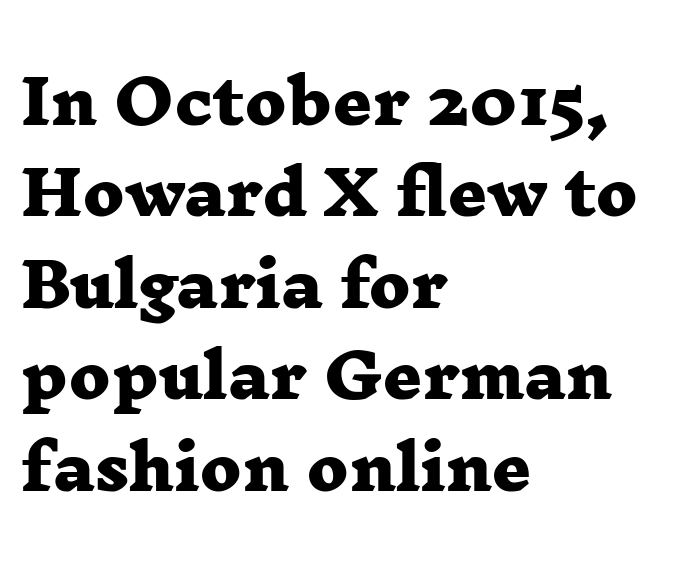
{"serif": "yes", "bold": "yes", "weight": "heavy", "width": "wide", "stroke_contrast": "low", "x_height": "medium", "monospaced": "no", "underline": "no", "align": "left", "line_spacing": "normal", "line_spacing_ratio": 1.5, "letter_spacing": "normal", "letter_spacing_em": 0.0, "glyph_px": 61}
